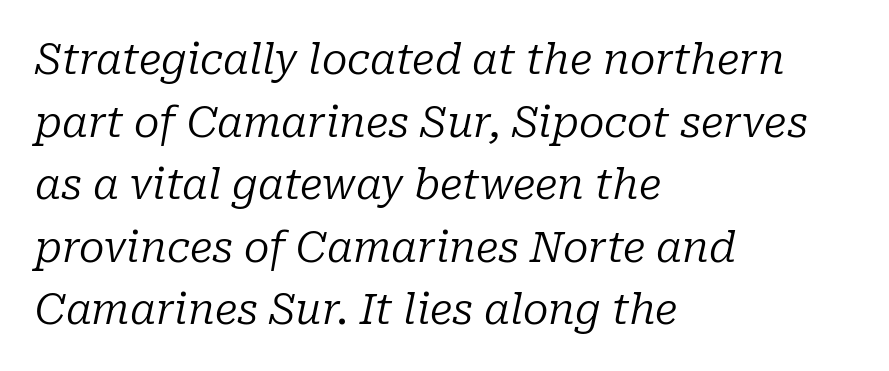
Left-aligned paragraph, ragged on the right. Here the glyphs are tracked normally, forming tight word shapes. Spacing verdict: proportional, widths tailored to each character. Notice how descenders clear the ascenders below comfortably — that's standard leading.
